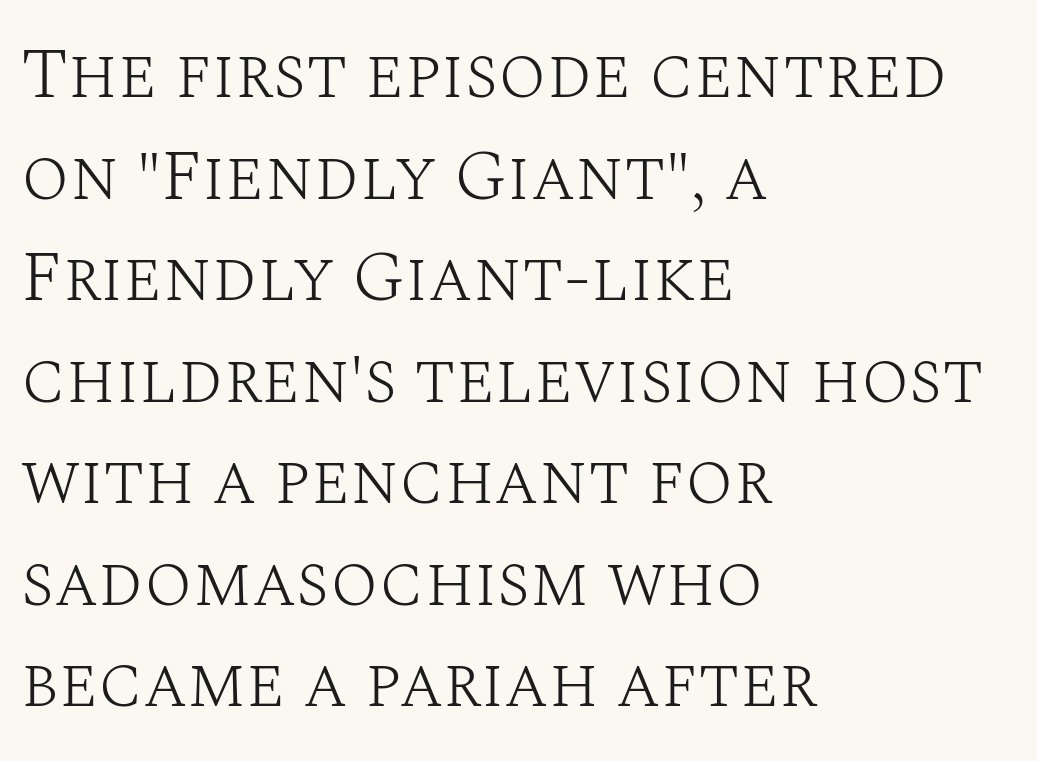
The strokes are not fattened; the text isn't bold. Does extra space separate the letters? No, they use regular spacing. You could not count columns in this text — the font is proportionally spaced. The font family rendered here belongs to the serif group. Notice how the passage keeps a crisp vertical edge on the left only. The zone under the glyphs is completely vacant.
